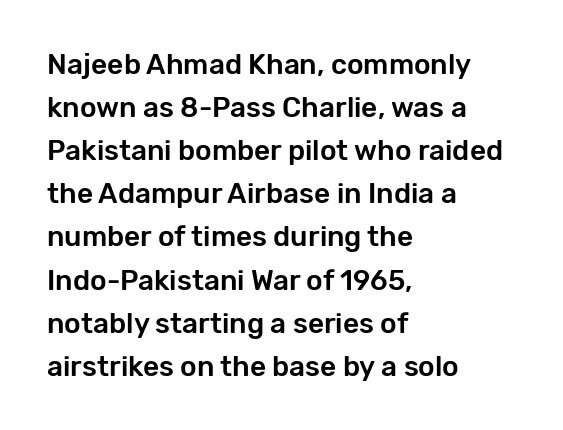
The image shows 28 px sans-serif type, upright; set left-aligned, normal line spacing (1.54x), normal letter spacing, not underlined; low stroke contrast and a medium x-height.
